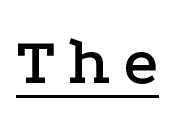
The tracking jumps out immediately: characters are airy and widely separated. The passage shown is typed in a proportional face where columns would drift. You can tell from the footed stems that serif type was used. Is there any slant? The stems are plumb. Quick note: underline on.
